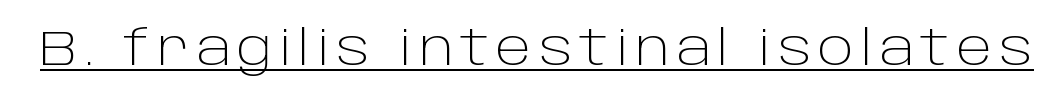
{"serif": "no", "italic": "no", "bold": "no", "weight": "light", "width": "normal", "stroke_contrast": "low", "x_height": "large", "monospaced": "no", "underline": "yes", "glyph_px": 48}
